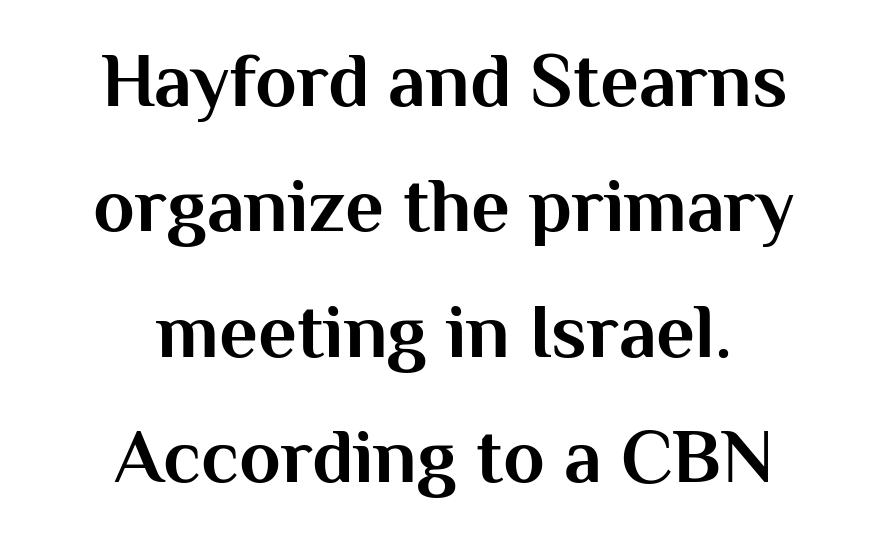
{"serif": "no", "italic": "no", "bold": "yes", "weight": "bold", "width": "normal", "stroke_contrast": "medium", "x_height": "medium", "monospaced": "no", "underline": "no", "align": "center", "line_spacing": "normal", "line_spacing_ratio": 1.65, "letter_spacing": "normal", "letter_spacing_em": 0.0, "glyph_px": 76}
